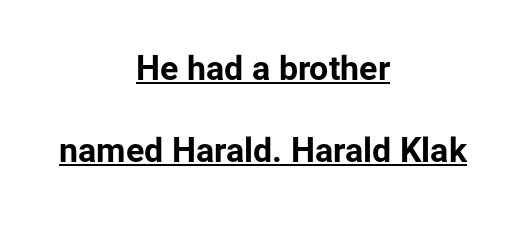
Style check: upright. Successive baselines arrive slowly, with a big drop between each. As a designer I'd log this as weight 700, bold. Serif or sans? Sans — the stroke terminals are bare. Each line is balanced around a shared central axis. Notice how a bar underscores the lettering throughout.
